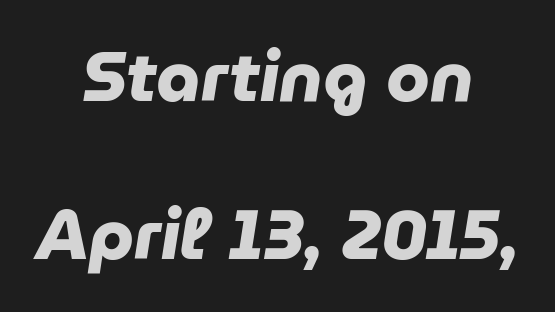
The image shows 70 px heavy sans-serif type; set centered, loose line spacing (2.26x), normal letter spacing, not underlined; low stroke contrast and a medium x-height.
